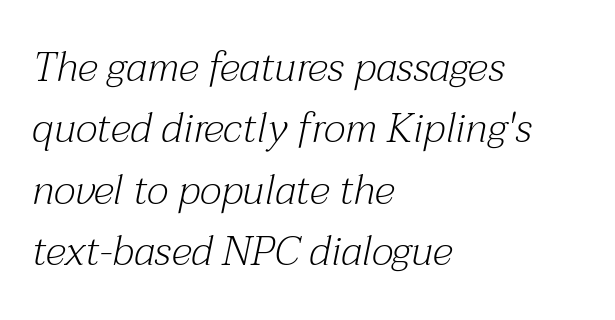
Teacher's note: observe the even left margin — that is flush-left alignment. Typographically, this falls in the serif category. Weight: not bold — regular or lighter. Does the lettering tilt? It does — this is italic. Is this a fixed-width face? No — the glyphs have proportional, varying widths.
